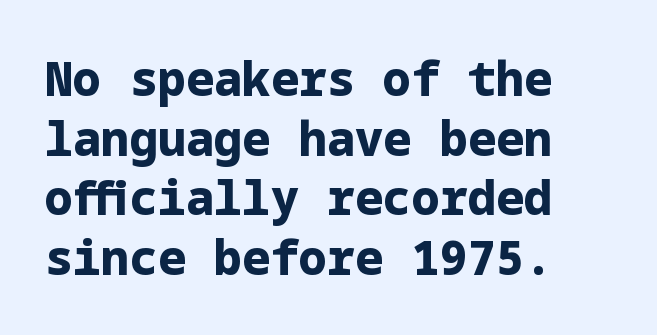
Q: Is the text bold? A: Yes.
Q: Is the text italic (slanted)? A: No, it is upright.
Q: Is the typeface a serif or a sans-serif typeface? A: Sans-serif.
Q: Is the text underlined? A: No.
Q: How is the paragraph aligned? A: Left-aligned.
Q: Is the spacing between letters normal or unusually wide? A: Normal.
Q: Is the spacing between lines tight, normal or loose? A: Normal.
Q: Width (condensed, normal, or wide)? A: Normal.
Q: Stroke contrast? A: Low.
Q: x-height? A: Medium.
